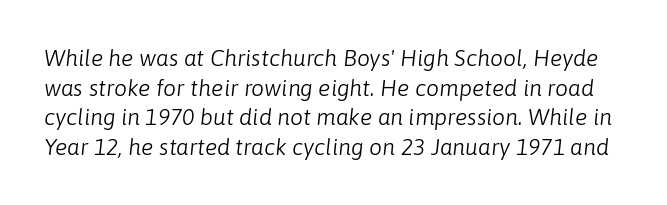
{"italic": "yes", "lean": "right", "slant_degrees": 6, "bold": "no", "underline": "no", "line_spacing": "normal", "line_spacing_ratio": 1.29, "letter_spacing": "normal", "letter_spacing_em": 0.0, "glyph_px": 23}
